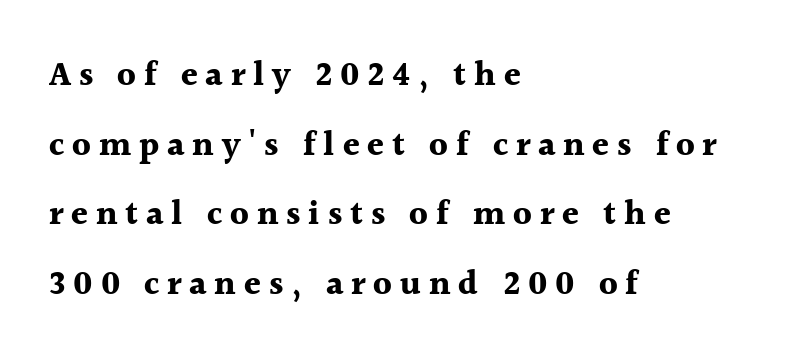
Q: Is the text bold? A: Yes.
Q: Is the text italic (slanted)? A: No, it is upright.
Q: Is the typeface a serif or a sans-serif typeface? A: Serif.
Q: Is the text underlined? A: No.
Q: How is the paragraph aligned? A: Left-aligned.
Q: Is the spacing between letters normal or unusually wide? A: Unusually wide.
Q: Is the spacing between lines tight, normal or loose? A: Loose.
Q: Width (condensed, normal, or wide)? A: Normal.
Q: x-height? A: Medium.
Q: Monospaced? A: No.
